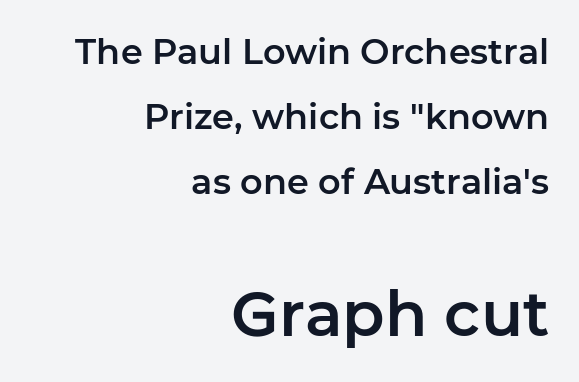
The compositor pushed each line to the right boundary. The second block has been scaled up relative to the first. Is the letter spacing exaggerated? No — it looks like the ordinary default. In terms of letterform style, serifs are entirely absent. You can tell it's not italic because the verticals are truly vertical. Nobody drew a line under any word here.
